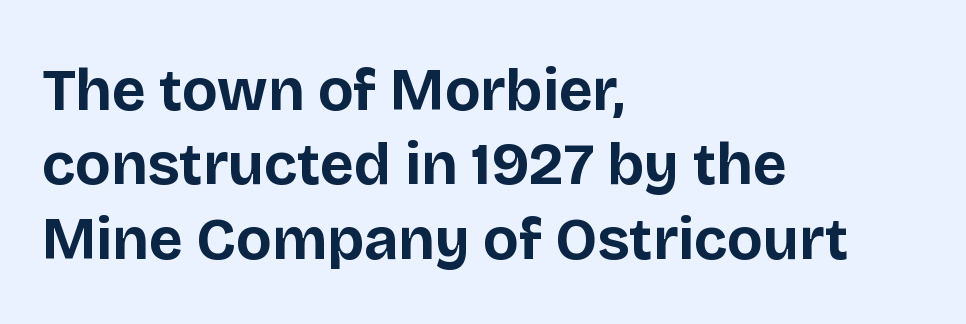
{"serif": "no", "italic": "no", "bold": "yes", "weight": "bold", "width": "normal", "stroke_contrast": "low", "x_height": "large", "monospaced": "no", "underline": "no", "align": "left", "line_spacing": "normal", "line_spacing_ratio": 1.26, "letter_spacing": "normal", "letter_spacing_em": 0.0, "glyph_px": 59}
